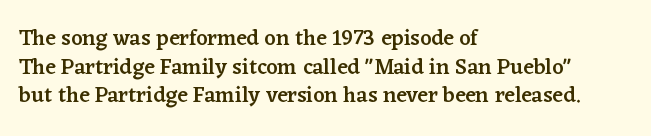
Between one letter and the next there's only the usual sliver of space. Firm but not heavy-handed strokes: this text is semibold. No italicization has been applied; the sample stays upright. Each line starts at the same left margin while the right side varies. Notice how descenders clear the ascenders below comfortably — that's standard leading.
